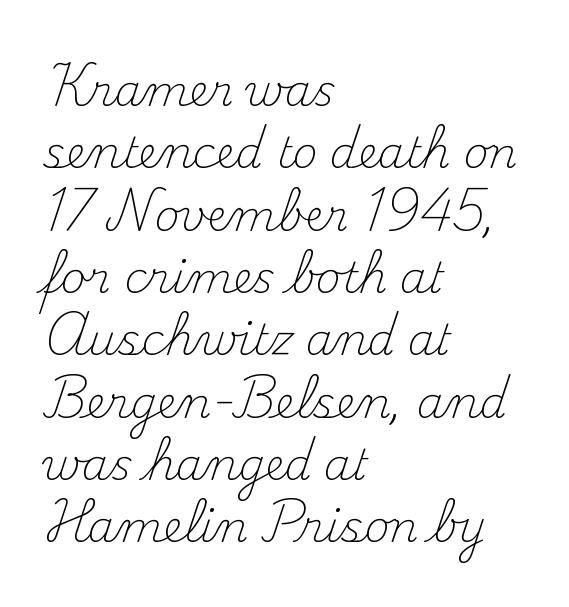
The image shows 43 px light serif type; set left-aligned, normal line spacing (1.45x), normal letter spacing, not underlined; medium stroke contrast and a small x-height.
